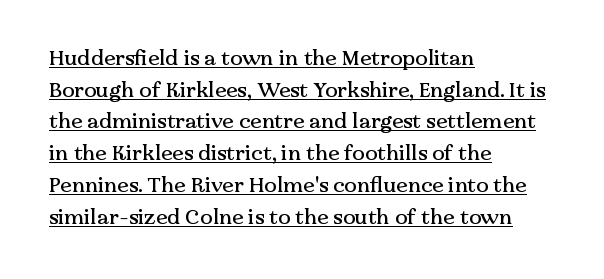
Q: Is the text italic (slanted)? A: No, it is upright.
Q: Is the text underlined? A: Yes.
Q: How is the paragraph aligned? A: Left-aligned.
Q: Is the spacing between letters normal or unusually wide? A: Normal.
Q: Is the spacing between lines tight, normal or loose? A: Normal.
